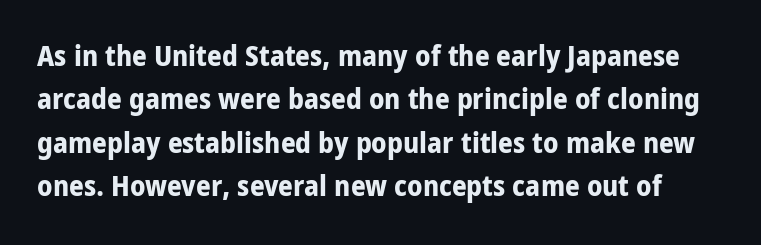
The tracking reads as untouched default to a designer's eye. Notice how descenders clear the ascenders below comfortably — that's standard leading. The passage shown is typed in a proportional face where columns would drift. Is the type bold? Yes — the strokes are clearly thick and heavy. This is roman type, the default non-slanted kind.
